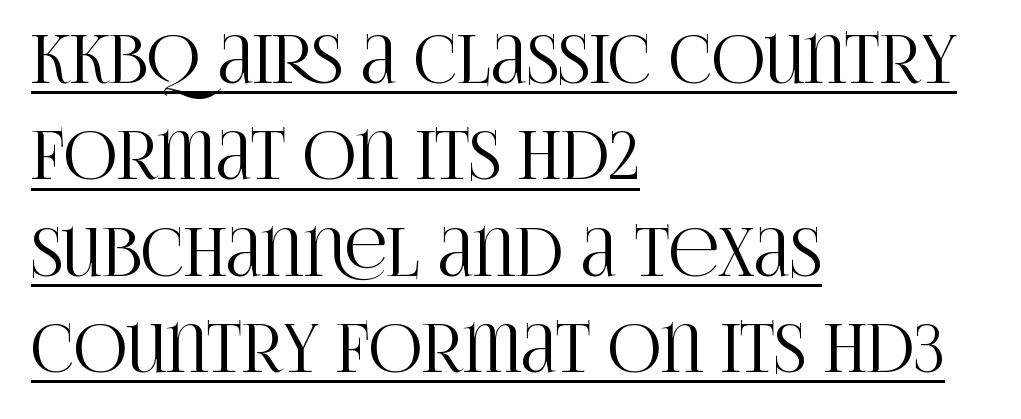
Q: Is the text italic (slanted)? A: No, it is upright.
Q: Is the typeface a serif or a sans-serif typeface? A: Serif.
Q: Is the text underlined? A: Yes.
Q: How is the paragraph aligned? A: Left-aligned.
Q: Is the spacing between letters normal or unusually wide? A: Normal.
Q: Is the spacing between lines tight, normal or loose? A: Normal.
Q: Width (condensed, normal, or wide)? A: Condensed.
Q: Stroke contrast? A: High.
Q: x-height? A: Large.
Q: Monospaced? A: No.
